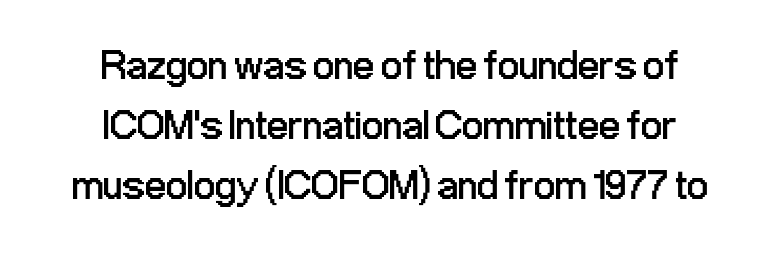
Q: Is the text bold? A: No.
Q: Is the text italic (slanted)? A: No, it is upright.
Q: Is the typeface a serif or a sans-serif typeface? A: Sans-serif.
Q: Is the text underlined? A: No.
Q: How is the paragraph aligned? A: Centered.
Q: Is the spacing between letters normal or unusually wide? A: Normal.
Q: Is the spacing between lines tight, normal or loose? A: Normal.
Q: Width (condensed, normal, or wide)? A: Condensed.
Q: Stroke contrast? A: Low.
Q: x-height? A: Medium.
Q: Monospaced? A: No.
